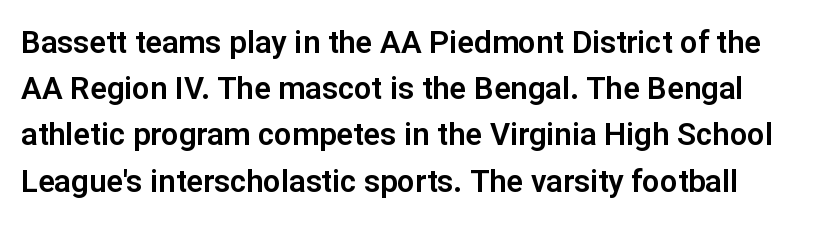
{"serif": "no", "italic": "no", "width": "normal", "stroke_contrast": "low", "x_height": "medium", "monospaced": "no", "underline": "no", "line_spacing": "normal", "line_spacing_ratio": 1.49, "letter_spacing": "normal", "letter_spacing_em": 0.0, "glyph_px": 31}
